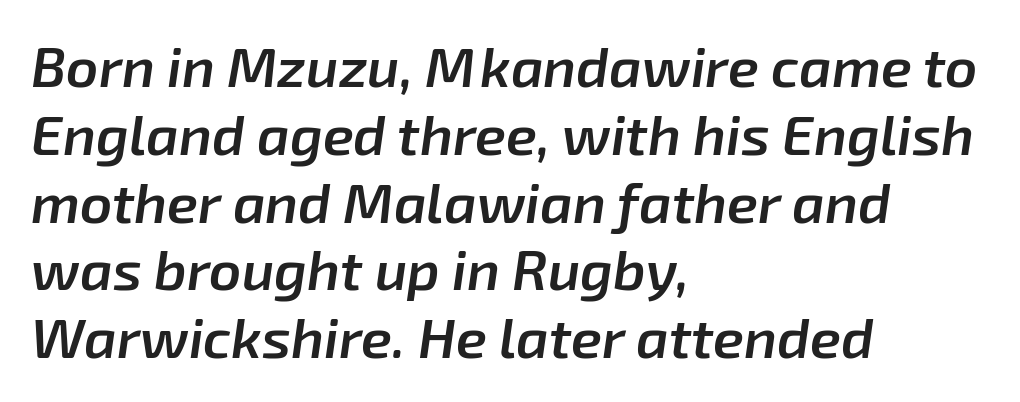
The image shows 56 px semibold type, italic (leaning right); set left-aligned, line spacing 1.21x, normal letter spacing, not underlined; low stroke contrast and a medium x-height.
